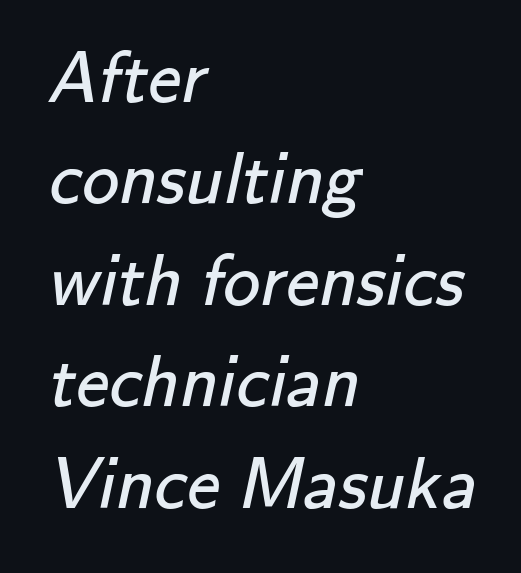
{"serif": "no", "bold": "no", "weight": "regular", "width": "normal", "stroke_contrast": "low", "x_height": "small", "monospaced": "no", "underline": "no", "align": "left", "line_spacing": "normal", "line_spacing_ratio": 1.37, "letter_spacing": "normal", "letter_spacing_em": 0.0, "glyph_px": 74}
